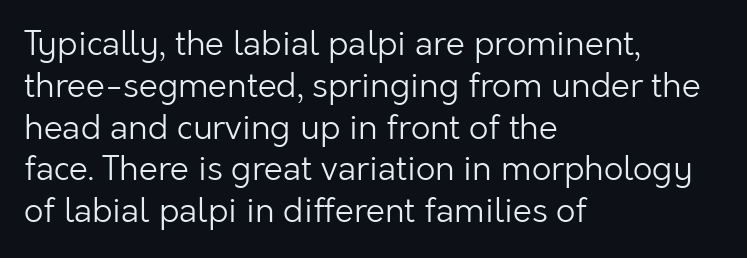
The image shows 34 px light sans-serif type, upright; set left-aligned, line spacing 1.23x, normal letter spacing, not underlined; low stroke contrast and a medium x-height.
